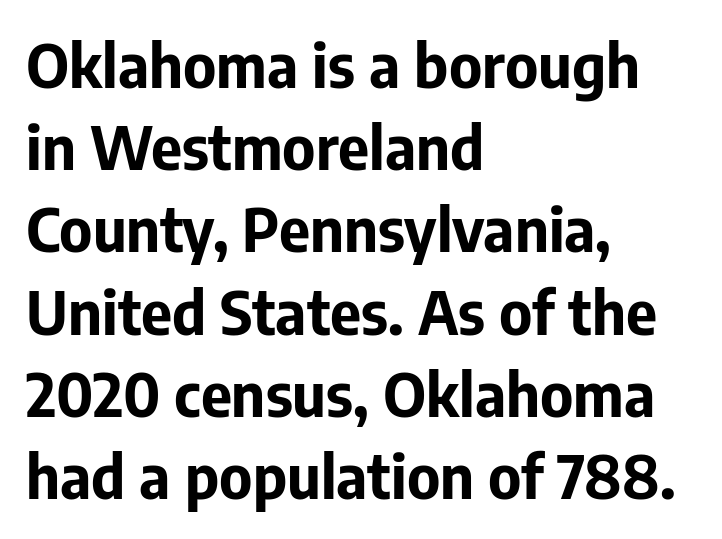
The image shows 60 px bold sans-serif type, upright; set left-aligned, normal line spacing (1.37x), normal letter spacing, not underlined; low stroke contrast and a medium x-height.
